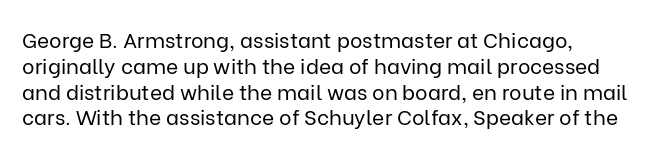
Visually the block forms a straight wall on the left and a jagged coastline on the right. This sample uses plain, unmodified letter spacing. The face looks like a standard text weight, possibly lighter. Check under the words: just untouched page. Does the lettering tilt? It doesn't — this is upright.
